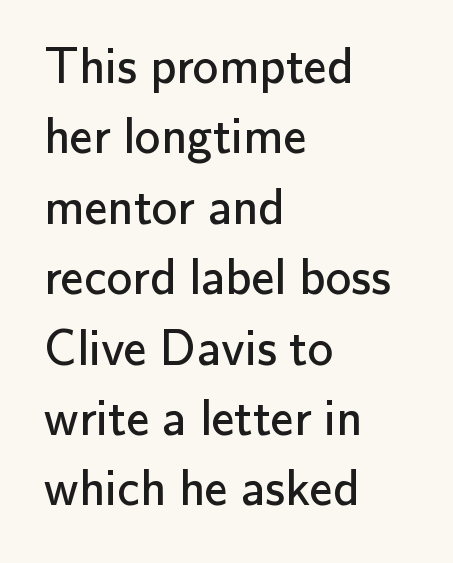
{"serif": "no", "italic": "no", "bold": "no", "weight": "regular", "width": "normal", "stroke_contrast": "low", "x_height": "small", "monospaced": "no", "underline": "no", "align": "left", "line_spacing": "normal", "line_spacing_ratio": 1.38, "letter_spacing": "normal", "letter_spacing_em": 0.0, "glyph_px": 51}
